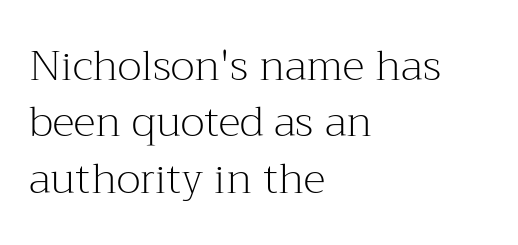
{"serif": "yes", "italic": "no", "bold": "no", "weight": "light", "width": "normal", "stroke_contrast": "medium", "x_height": "medium", "monospaced": "no", "underline": "no", "align": "left", "line_spacing": "normal", "line_spacing_ratio": 1.34, "letter_spacing": "normal", "letter_spacing_em": 0.0, "glyph_px": 42}
